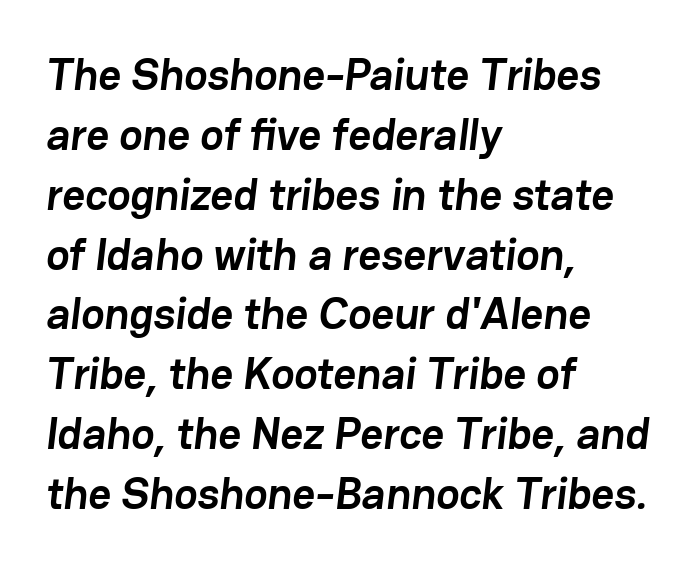
The image shows 44 px semibold sans-serif type; set left-aligned, normal line spacing (1.36x), normal letter spacing, not underlined; low stroke contrast and a medium x-height.
